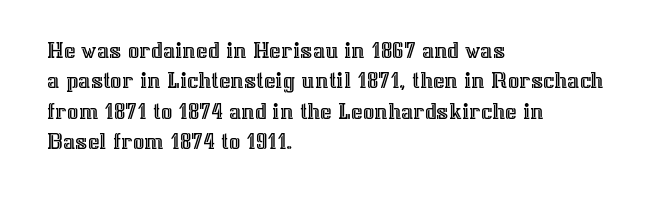
{"italic": "no", "underline": "no", "align": "left", "line_spacing_ratio": 1.22, "letter_spacing": "normal", "letter_spacing_em": 0.0, "glyph_px": 25}
